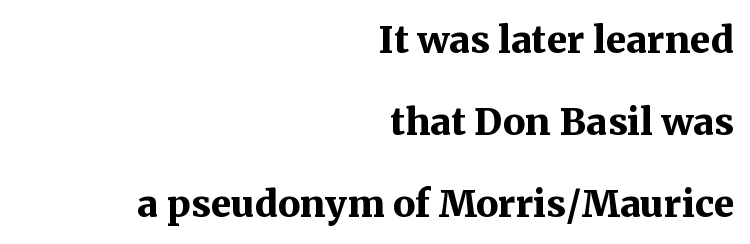
{"serif": "yes", "italic": "no", "bold": "yes", "weight": "bold", "width": "normal", "stroke_contrast": "medium", "x_height": "medium", "monospaced": "no", "underline": "no", "align": "right", "line_spacing": "loose", "line_spacing_ratio": 2.21, "letter_spacing": "normal", "letter_spacing_em": 0.0, "glyph_px": 37}
